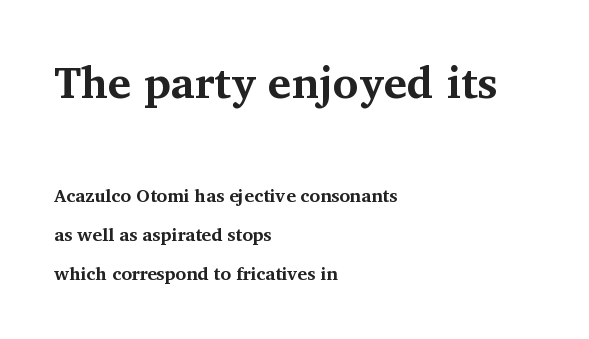
The image shows 44 px bold serif type, upright; set left-aligned, loose line spacing (2.16x), normal letter spacing, not underlined; the first (top) block is 2.44x larger; medium stroke contrast and a medium x-height.
